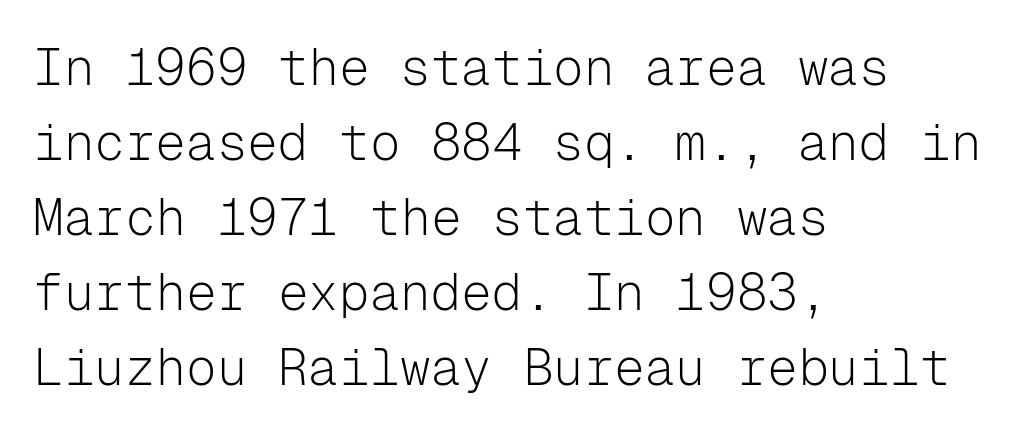
{"serif": "no", "italic": "no", "bold": "no", "weight": "light", "width": "normal", "stroke_contrast": "low", "x_height": "medium", "monospaced": "yes", "underline": "no", "align": "left", "line_spacing": "normal", "line_spacing_ratio": 1.47, "letter_spacing": "normal", "letter_spacing_em": 0.0, "glyph_px": 51}
